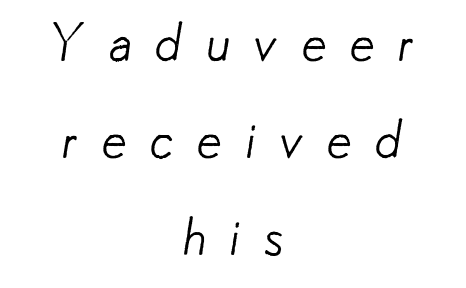
The image shows 52 px light sans-serif type; set centered, line spacing 1.87x, unusually wide letter spacing (+0.42 em), not underlined; low stroke contrast and a small x-height.
